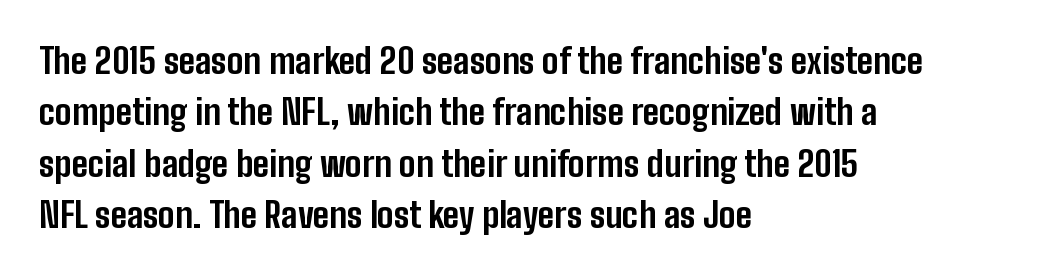
These words are printed bold, with thick strokes throughout. Nope, no serifs anywhere on these letters. You can tell it's not italic because the verticals are truly vertical. Bare-footed words on every line.
